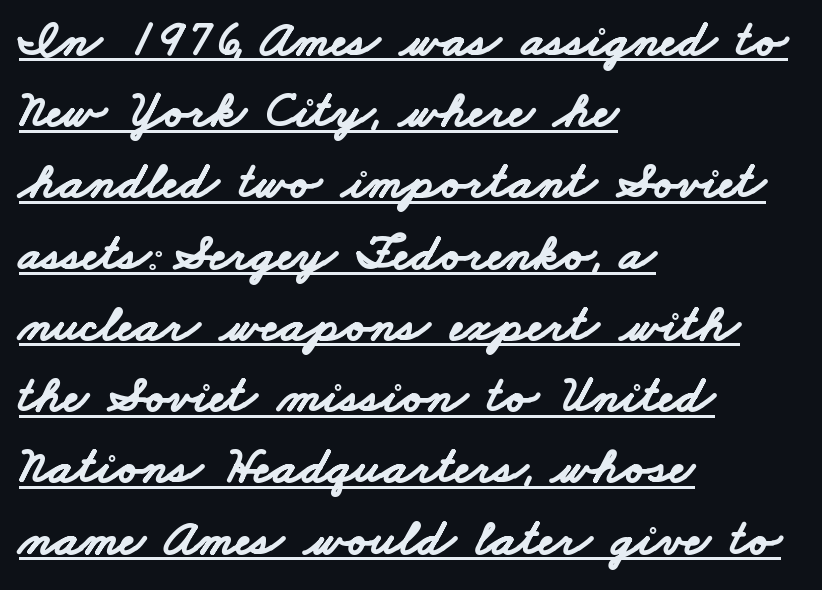
The image shows 52 px bold, wide sans-serif type; set left-aligned, normal line spacing (1.37x), normal letter spacing, underlined; low stroke contrast and a small x-height.
